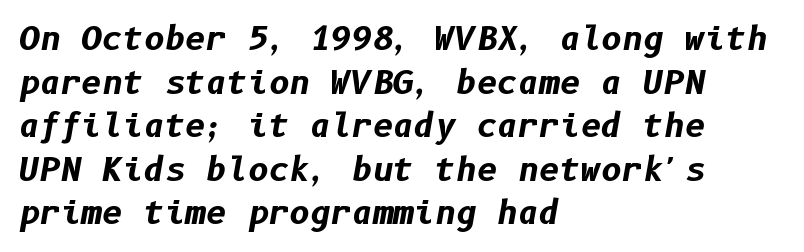
Each row of text sits above clean, open space. The ragged edge is on the right, which tells us the setting is flush left. Typographic density is high because the face is bold. Look at the tracking — it's just the regular setting, nothing added. Is the type slanted? Yes — the strokes lean at a clear angle.
